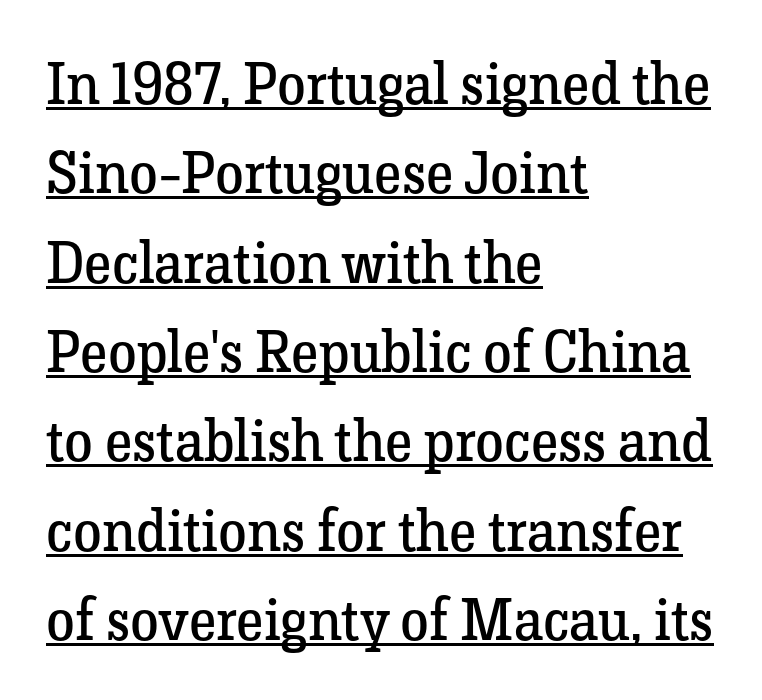
{"serif": "yes", "italic": "no", "bold": "no", "weight": "regular", "width": "normal", "stroke_contrast": "low", "x_height": "medium", "monospaced": "no", "underline": "yes", "align": "left", "line_spacing": "normal", "line_spacing_ratio": 1.54, "letter_spacing": "normal", "letter_spacing_em": 0.0, "glyph_px": 58}
